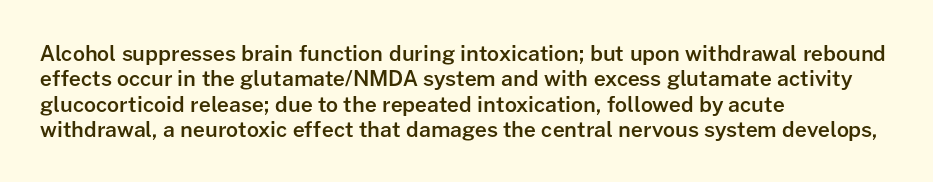
The image shows 21 px text type, upright; set left-aligned, line spacing 1.21x, normal letter spacing, not underlined.
